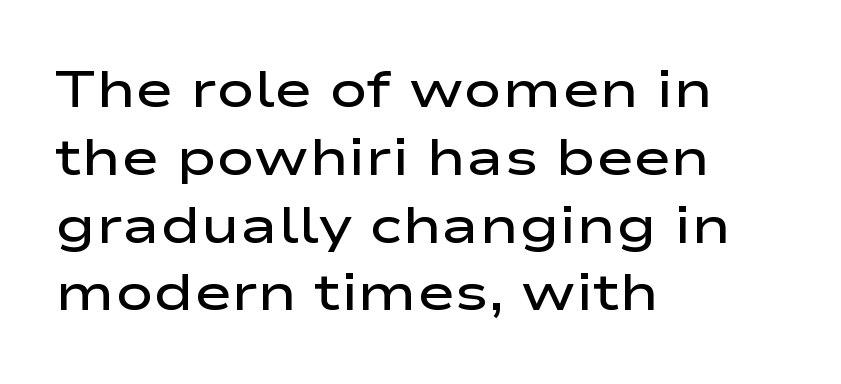
{"serif": "no", "italic": "no", "bold": "semi", "weight": "semibold", "width": "wide", "stroke_contrast": "low", "x_height": "medium", "monospaced": "no", "underline": "no", "align": "left", "line_spacing": "normal", "line_spacing_ratio": 1.33, "letter_spacing": "normal", "letter_spacing_em": 0.0, "glyph_px": 51}
